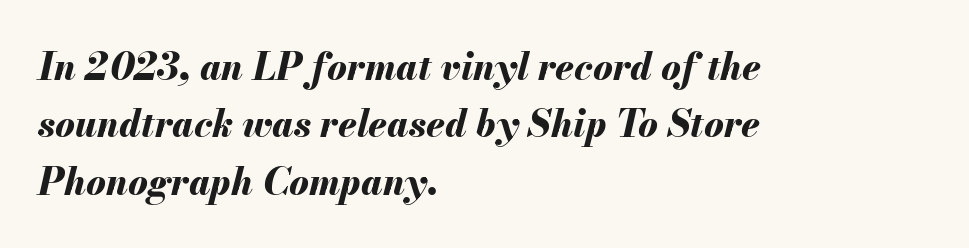
Here the glyphs are tracked normally, forming tight word shapes. A student would call this left alignment; a typographer would say flush left, rag right. Type without underlining. A normal amount of white space separates one row of letters from the next. Does the weight exceed regular? Yes, all the way to bold. Spacing verdict: proportional, widths tailored to each character.
